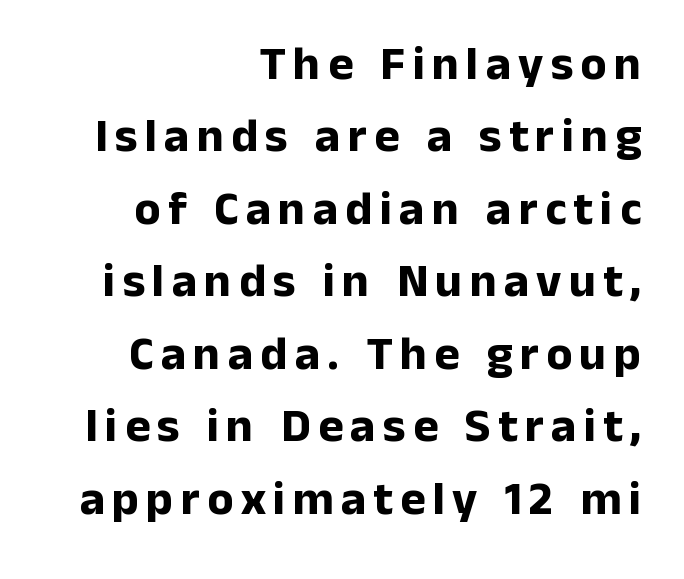
The image shows 48 px bold sans-serif type, upright; set right-aligned, normal line spacing (1.51x), not underlined; low stroke contrast and a medium x-height.
